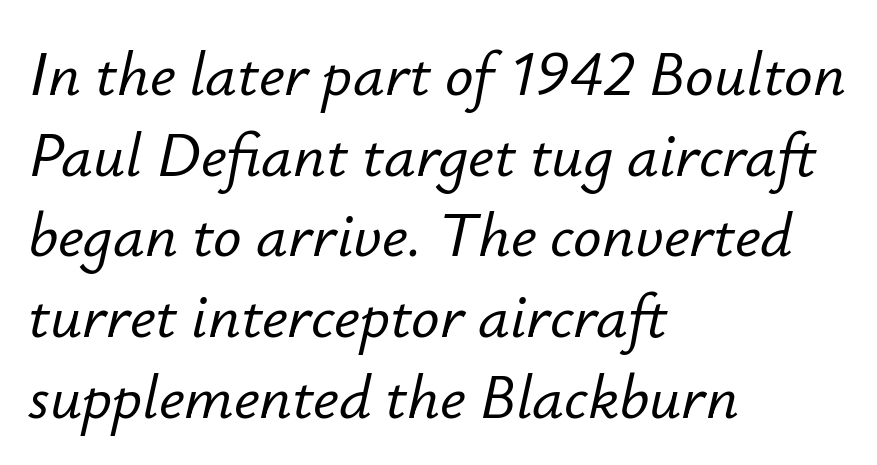
Q: Is the text italic (slanted)? A: Yes, it leans right by about 12 degrees.
Q: Is the text underlined? A: No.
Q: How is the paragraph aligned? A: Left-aligned.
Q: Is the spacing between letters normal or unusually wide? A: Normal.
Q: Is the spacing between lines tight, normal or loose? A: Normal.
Q: Width (condensed, normal, or wide)? A: Normal.
Q: Stroke contrast? A: Low.
Q: x-height? A: Small.
Q: Monospaced? A: No.
